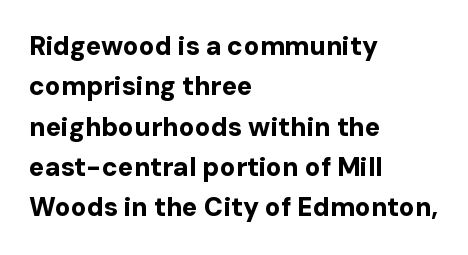
A classic flush-left, rag-right setting is used for this passage. Rows of type keep a routine distance in the vertical direction. Descenders are the only things crossing below the line. The strokes are fattened all the way to bold. Tracking value appears to be zero — textbook default spacing.
